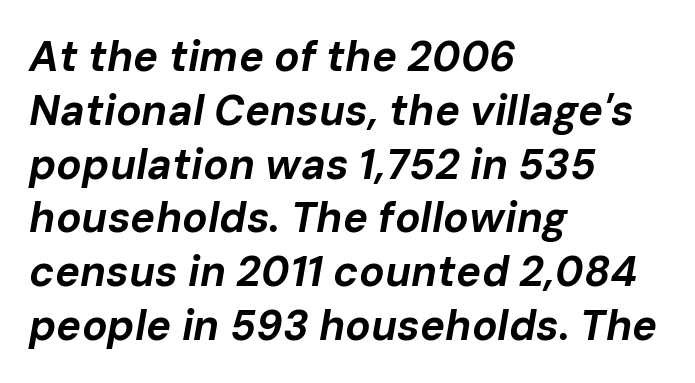
{"italic": "yes", "lean": "right", "slant_degrees": 10, "bold": "yes", "weight": "bold", "width": "normal", "stroke_contrast": "low", "x_height": "medium", "monospaced": "no", "underline": "no", "align": "left", "line_spacing": "normal", "line_spacing_ratio": 1.28, "letter_spacing": "normal", "letter_spacing_em": 0.0, "glyph_px": 42}
